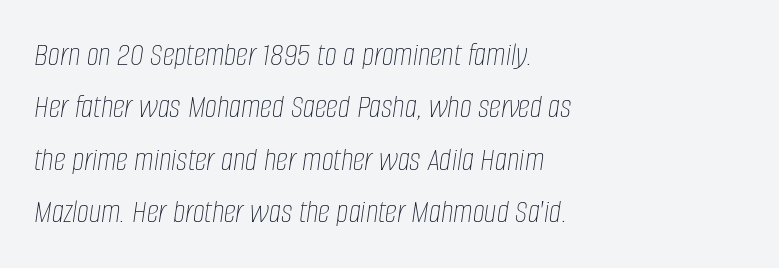
How are the letters spaced? Ordinarily, with no added tracking. Is the block centered? No — it sits flush against the left margin. Quick note: interline space is typical. The axis of the letterforms is tilted away from vertical.
